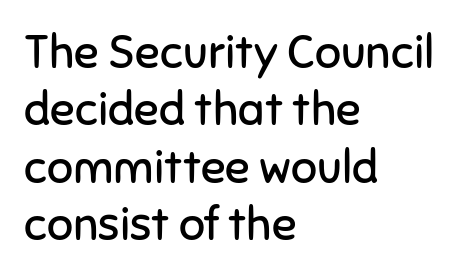
{"serif": "no", "italic": "no", "bold": "no", "weight": "regular", "width": "normal", "stroke_contrast": "low", "x_height": "medium", "monospaced": "no", "underline": "no", "align": "left", "line_spacing": "normal", "line_spacing_ratio": 1.25, "letter_spacing": "normal", "letter_spacing_em": 0.0, "glyph_px": 46}
